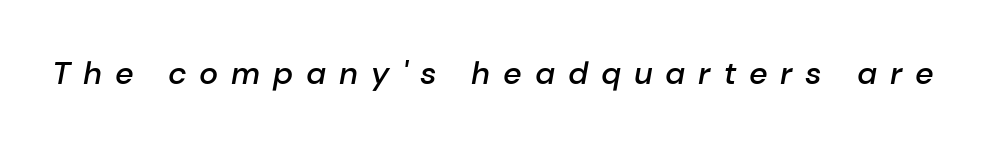
{"italic": "yes", "lean": "right", "slant_degrees": 10, "bold": "semi", "weight": "semibold", "width": "normal", "stroke_contrast": "low", "x_height": "medium", "monospaced": "no", "underline": "no", "letter_spacing": "wide", "letter_spacing_em": 0.4, "glyph_px": 32}
